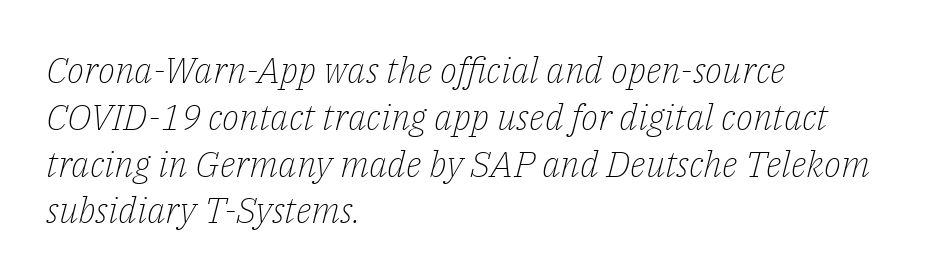
Q: Is the text bold? A: No.
Q: Is the text italic (slanted)? A: Yes, it leans right by about 14 degrees.
Q: Is the typeface a serif or a sans-serif typeface? A: Serif.
Q: Is the text underlined? A: No.
Q: How is the paragraph aligned? A: Left-aligned.
Q: Is the spacing between letters normal or unusually wide? A: Normal.
Q: Is the spacing between lines tight, normal or loose? A: Normal.
Q: Width (condensed, normal, or wide)? A: Normal.
Q: Stroke contrast? A: Low.
Q: x-height? A: Medium.
Q: Monospaced? A: No.
